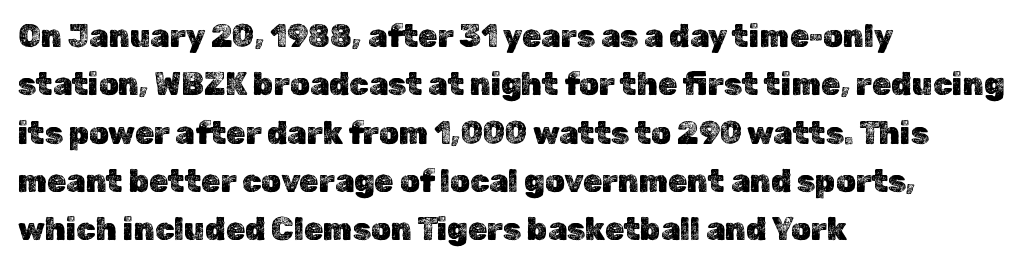
Q: Is the text italic (slanted)? A: No, it is upright.
Q: Is the text underlined? A: No.
Q: How is the paragraph aligned? A: Left-aligned.
Q: Is the spacing between letters normal or unusually wide? A: Normal.
Q: Is the spacing between lines tight, normal or loose? A: Normal.
Q: Width (condensed, normal, or wide)? A: Normal.
Q: x-height? A: Medium.
Q: Monospaced? A: No.
